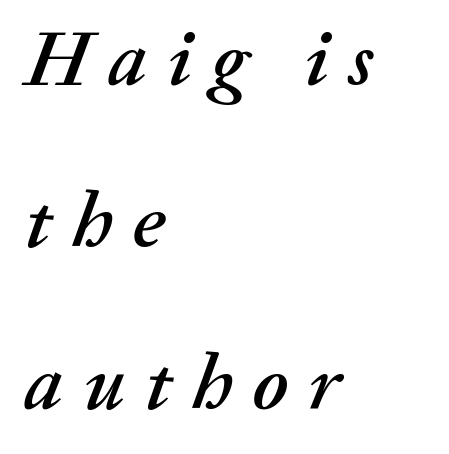
Q: Is the text italic (slanted)? A: Yes, it leans right by about 20 degrees.
Q: Is the text underlined? A: No.
Q: How is the paragraph aligned? A: Left-aligned.
Q: Is the spacing between letters normal or unusually wide? A: Unusually wide.
Q: Is the spacing between lines tight, normal or loose? A: Loose.
Q: Width (condensed, normal, or wide)? A: Normal.
Q: Stroke contrast? A: Medium.
Q: x-height? A: Medium.
Q: Monospaced? A: No.
